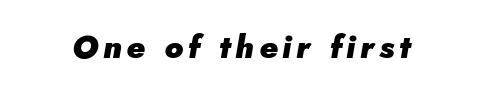
Would a proofreader flag this as italicized? Yes. Type without underlining. Spacing verdict: proportional, widths tailored to each character. The font is running at its bold setting.
